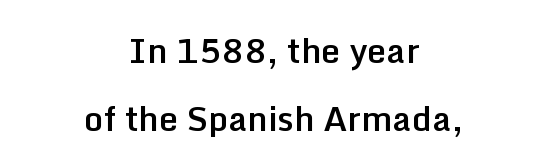
{"serif": "no", "italic": "no", "bold": "semi", "weight": "semibold", "width": "normal", "stroke_contrast": "low", "x_height": "medium", "monospaced": "no", "underline": "no", "align": "center", "line_spacing": "loose", "line_spacing_ratio": 1.99, "letter_spacing": "normal", "letter_spacing_em": 0.0, "glyph_px": 34}
